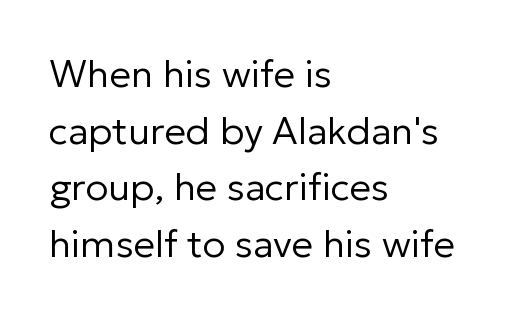
Q: Is the text bold? A: No.
Q: Is the text italic (slanted)? A: No, it is upright.
Q: Is the typeface a serif or a sans-serif typeface? A: Sans-serif.
Q: Is the text underlined? A: No.
Q: How is the paragraph aligned? A: Left-aligned.
Q: Is the spacing between letters normal or unusually wide? A: Normal.
Q: Is the spacing between lines tight, normal or loose? A: Normal.
Q: Width (condensed, normal, or wide)? A: Normal.
Q: Stroke contrast? A: Low.
Q: x-height? A: Medium.
Q: Monospaced? A: No.
